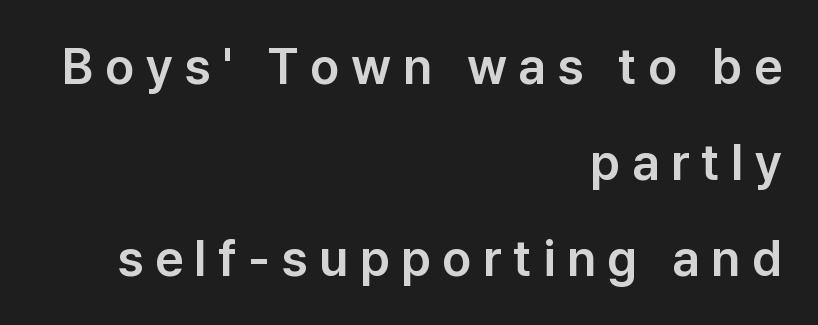
Regarding leading, the lines here are spaced well apart. Does the copy run flush right? Yes — the right margin is perfectly even. The rendering uses natural spacing where letterforms have individual widths. The text was rendered using a sans face with plain stroke endings. The tracking reads as deliberately expanded to a designer's eye.
